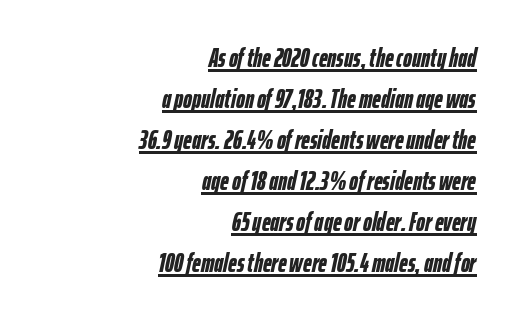
The image shows 27 px bold type, italic (leaning right); set right-aligned, normal line spacing (1.52x), normal letter spacing, underlined.
